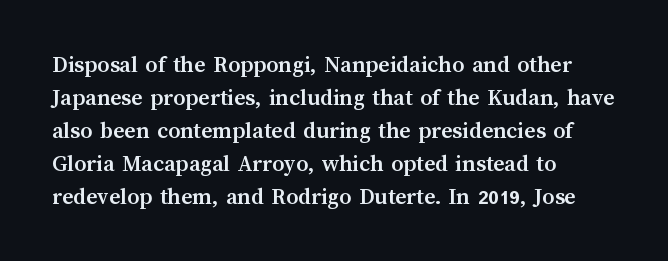
The image shows 24 px bold type, upright; set left-aligned, normal line spacing (1.37x), normal letter spacing, not underlined.
